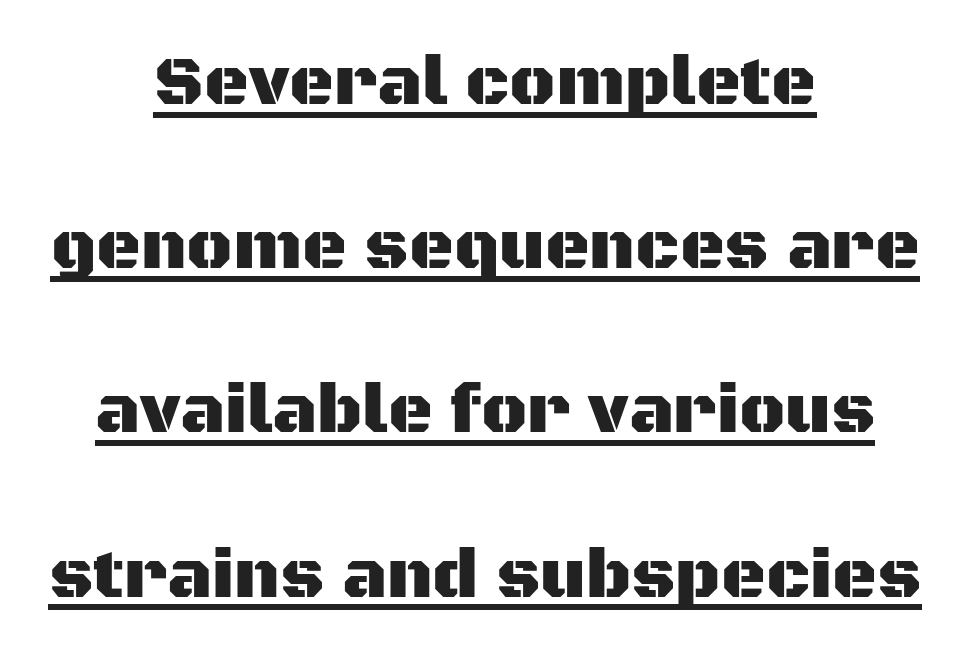
{"serif": "no", "italic": "no", "width": "normal", "stroke_contrast": "medium", "x_height": "large", "monospaced": "no", "underline": "yes", "align": "center", "line_spacing": "loose", "line_spacing_ratio": 2.38, "letter_spacing": "normal", "letter_spacing_em": 0.0, "glyph_px": 69}
